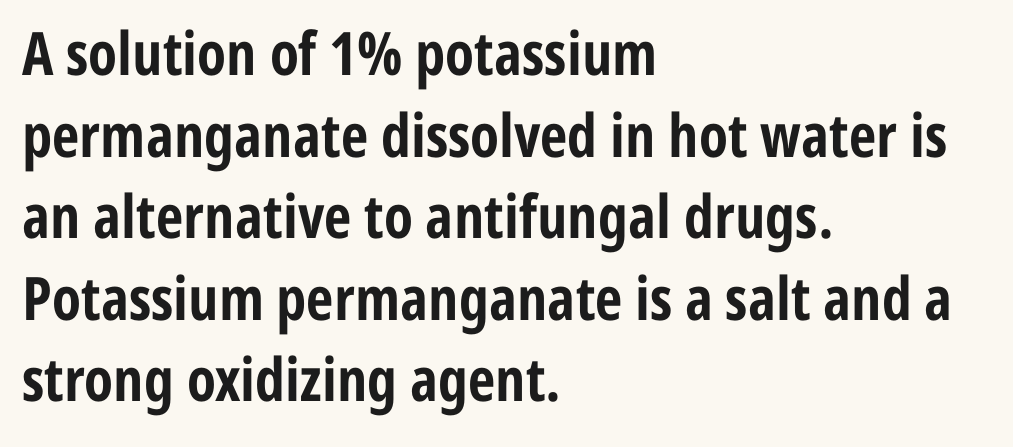
Q: Is the text bold? A: Yes.
Q: Is the text italic (slanted)? A: No, it is upright.
Q: Is the typeface a serif or a sans-serif typeface? A: Sans-serif.
Q: Is the text underlined? A: No.
Q: How is the paragraph aligned? A: Left-aligned.
Q: Is the spacing between letters normal or unusually wide? A: Normal.
Q: Is the spacing between lines tight, normal or loose? A: Normal.
Q: Width (condensed, normal, or wide)? A: Condensed.
Q: Stroke contrast? A: Low.
Q: x-height? A: Medium.
Q: Monospaced? A: No.
